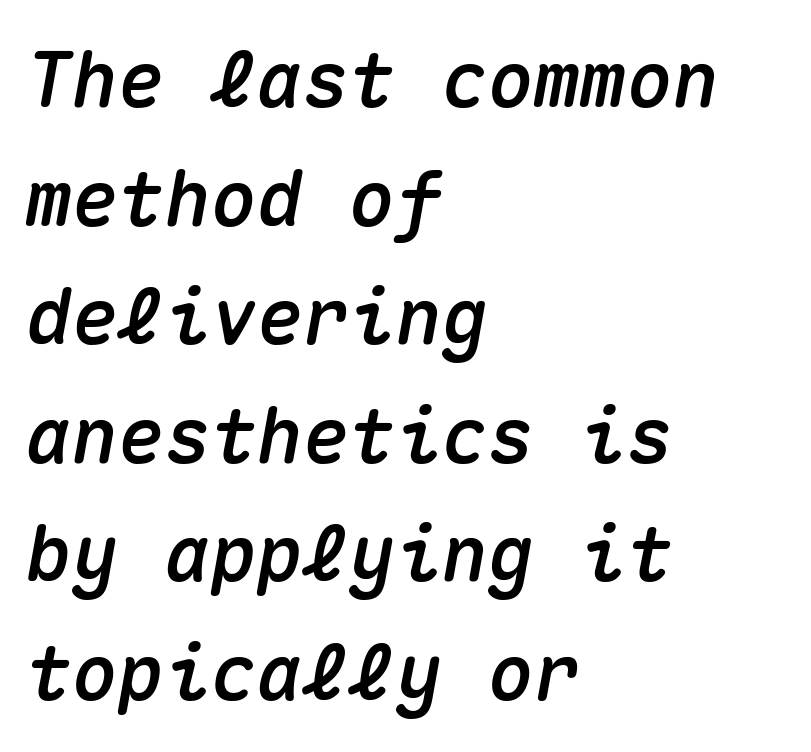
Tall strokes in this sample are angled rather than plumb. All the whitespace from short lines collects on the right. Here the designer chose a console-style face with uniform glyph widths. Default kerning and tracking; the words read as compact shapes.
